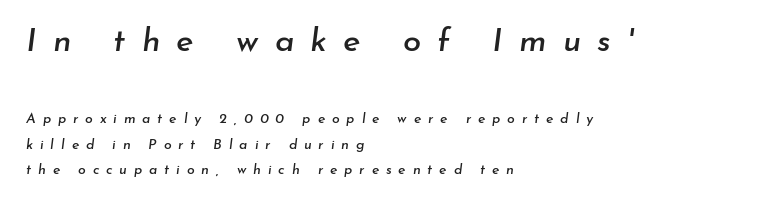
Q: Is the text italic (slanted)? A: Yes, it leans right by about 7 degrees.
Q: Is the text underlined? A: No.
Q: How is the paragraph aligned? A: Left-aligned.
Q: Is the spacing between letters normal or unusually wide? A: Unusually wide.
Q: Which block of text is set in a larger size, the first (top) or the second (bottom)? A: The first (top) one.
Q: Width (condensed, normal, or wide)? A: Normal.
Q: Stroke contrast? A: Low.
Q: x-height? A: Small.
Q: Monospaced? A: No.
